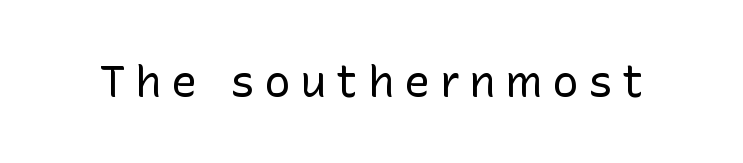
Q: Is the text bold? A: No.
Q: Is the text italic (slanted)? A: No, it is upright.
Q: Is the typeface a serif or a sans-serif typeface? A: Sans-serif.
Q: Is the text underlined? A: No.
Q: Is the spacing between letters normal or unusually wide? A: Unusually wide.
Q: Width (condensed, normal, or wide)? A: Normal.
Q: Stroke contrast? A: Low.
Q: x-height? A: Medium.
Q: Monospaced? A: No.
